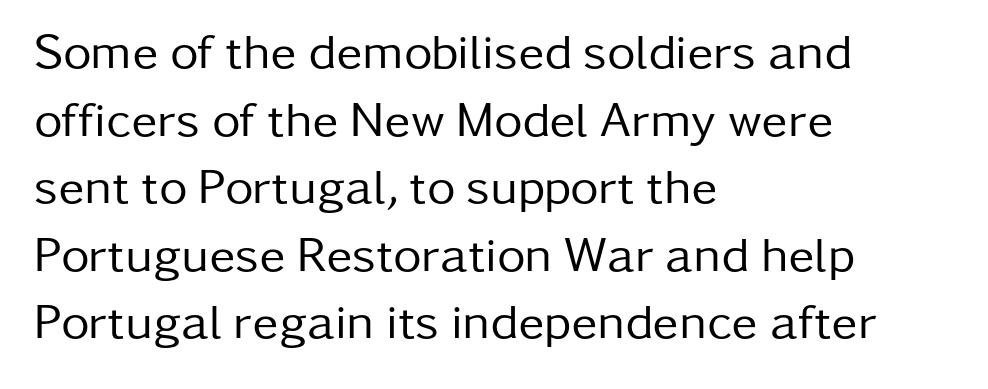
Observe the ordinary spacing: letters are neighbours, not strangers. The space directly below the letters is spotless. The rendering uses a moderate line-height, typical for paragraphs. Casual observation: everything's shoved over to the left. Note the varied advance widths — an 'i' is clearly narrower than an 'm'. The axis of the letterforms is exactly vertical.
